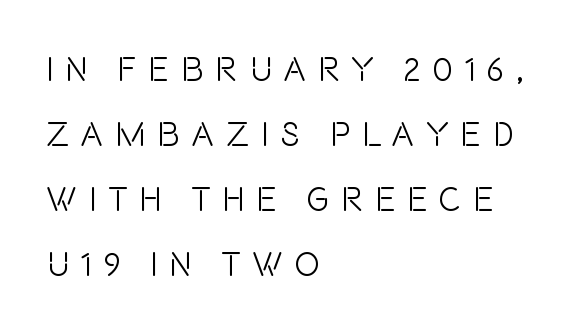
The image shows 34 px light, condensed sans-serif type, upright; set left-aligned, loose line spacing (1.91x), unusually wide letter spacing (+0.34 em), not underlined; low stroke contrast and a large x-height.
